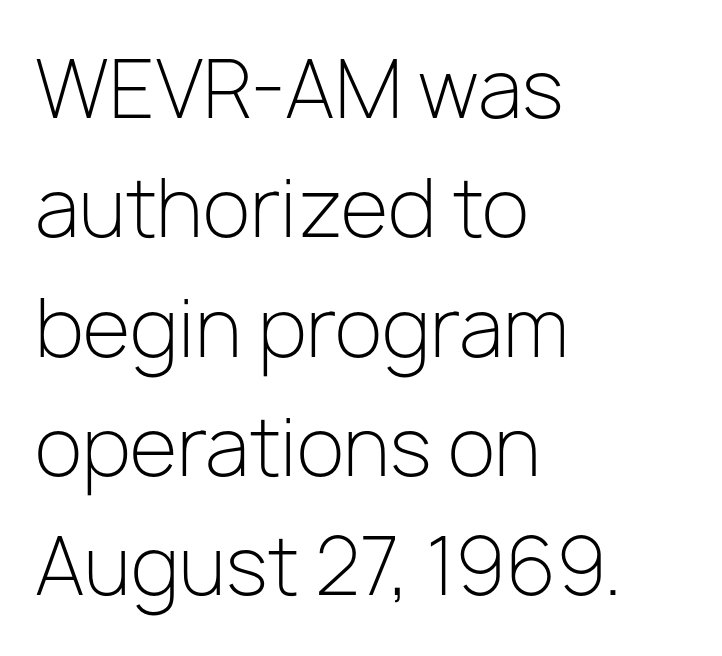
Leading matches the norm, producing a regular column. These lines are composed in type without serifs. A typesetter would call this proportional, since set widths differ per character. No italicization has been applied; the sample stays upright. Descenders hang freely into open space.
